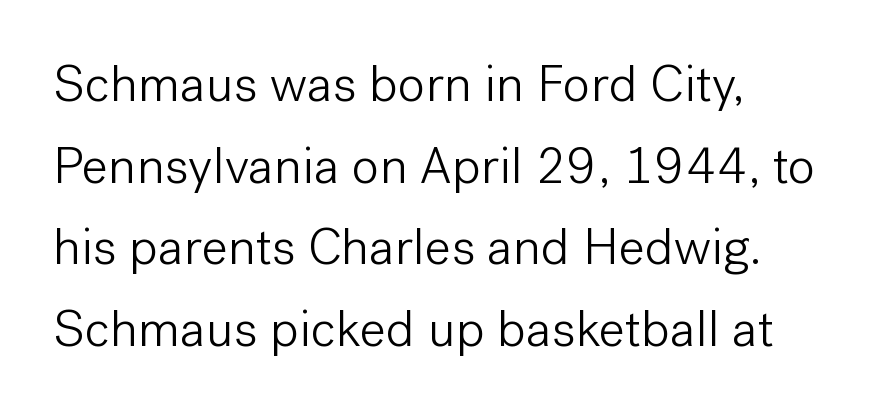
The image shows 52 px light sans-serif type, upright; set left-aligned, normal line spacing (1.57x), normal letter spacing, not underlined; low stroke contrast and a medium x-height.
